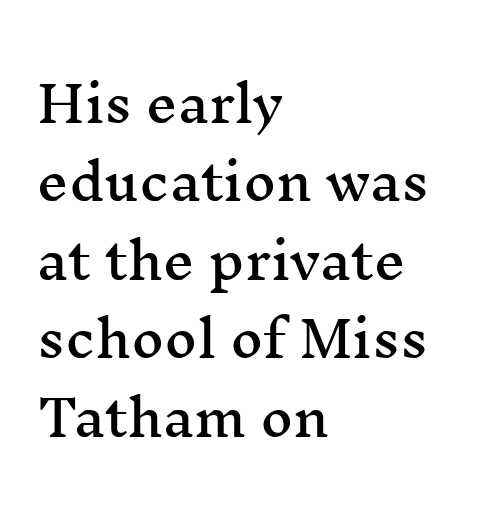
Q: Is the text italic (slanted)? A: No, it is upright.
Q: Is the typeface a serif or a sans-serif typeface? A: Serif.
Q: Is the text underlined? A: No.
Q: How is the paragraph aligned? A: Left-aligned.
Q: Is the spacing between letters normal or unusually wide? A: Normal.
Q: Is the spacing between lines tight, normal or loose? A: Normal.
Q: Width (condensed, normal, or wide)? A: Wide.
Q: Stroke contrast? A: Medium.
Q: x-height? A: Medium.
Q: Monospaced? A: No.
